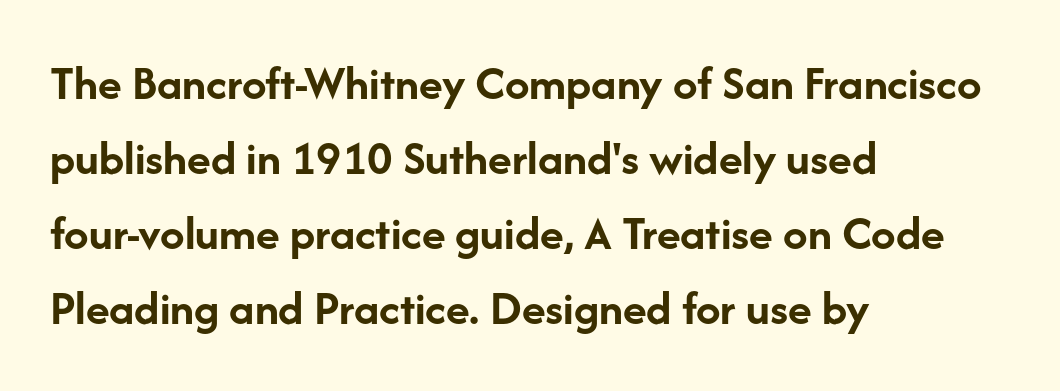
The image shows 49 px semibold sans-serif type, upright; set left-aligned, normal line spacing (1.53x), normal letter spacing, not underlined; low stroke contrast and a medium x-height.
